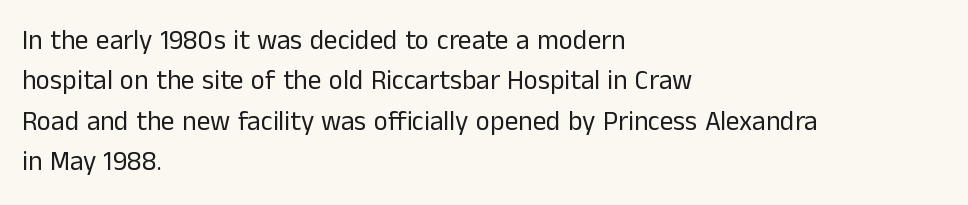
{"italic": "no", "bold": "no", "underline": "no", "align": "left", "line_spacing": "normal", "line_spacing_ratio": 1.5, "letter_spacing": "normal", "letter_spacing_em": 0.0, "glyph_px": 27}
